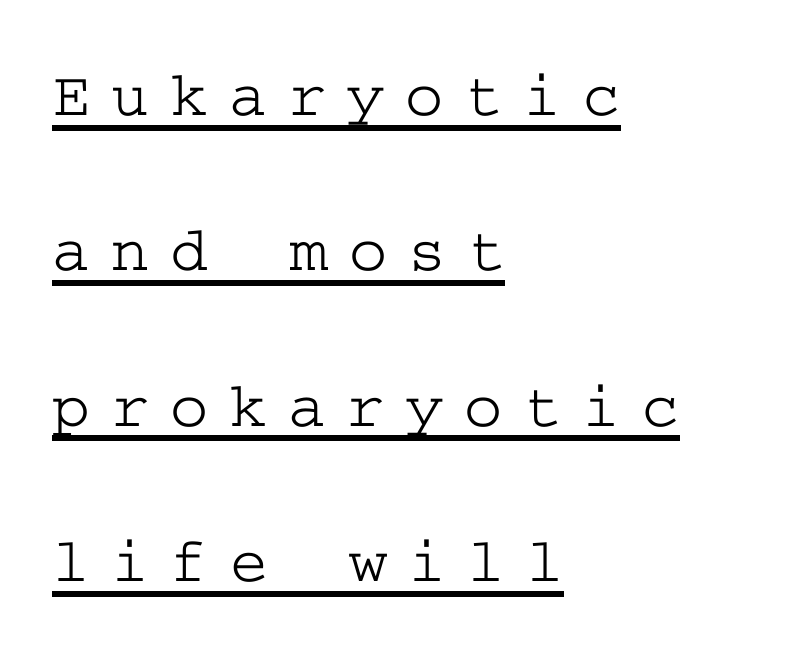
Honestly, the underline is the first thing you notice here. The letters stand upright; this is a roman face. Spacing between characters has been opened up far beyond the box default. Line spacing here is loose.
